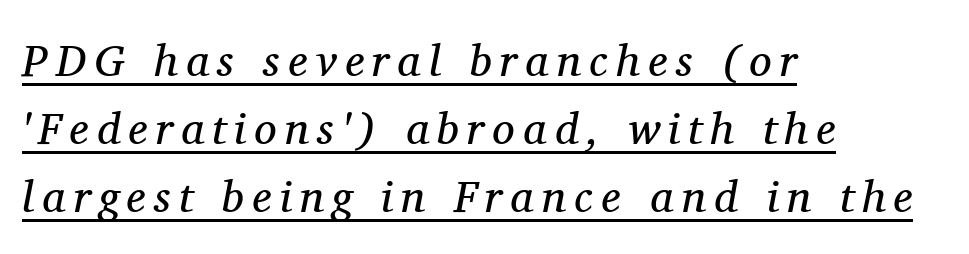
To sum up the face: it has serifs. The passage shown is not bold in any degree. Does the lettering tilt? It does — this is italic. The words here are underlined. Evenly set lines give the paragraph a standard silhouette. Caption: multi-line text, flush left, ragged right.
